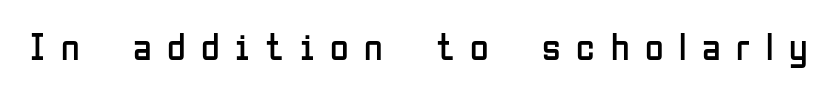
The image shows 38 px regular-weight, condensed sans-serif type, upright; set unusually wide letter spacing (+0.41 em), not underlined; low stroke contrast and a medium x-height.
